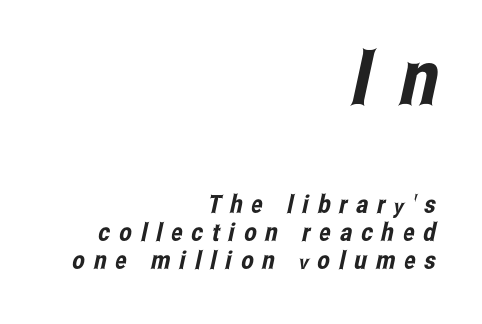
Q: Is the typeface a serif or a sans-serif typeface? A: Sans-serif.
Q: Is the text underlined? A: No.
Q: How is the paragraph aligned? A: Right-aligned.
Q: Is the spacing between letters normal or unusually wide? A: Unusually wide.
Q: Is the spacing between lines tight, normal or loose? A: Tight.
Q: Which block of text is set in a larger size, the first (top) or the second (bottom)? A: The first (top) one.
Q: Width (condensed, normal, or wide)? A: Condensed.
Q: Stroke contrast? A: Low.
Q: x-height? A: Medium.
Q: Monospaced? A: No.
